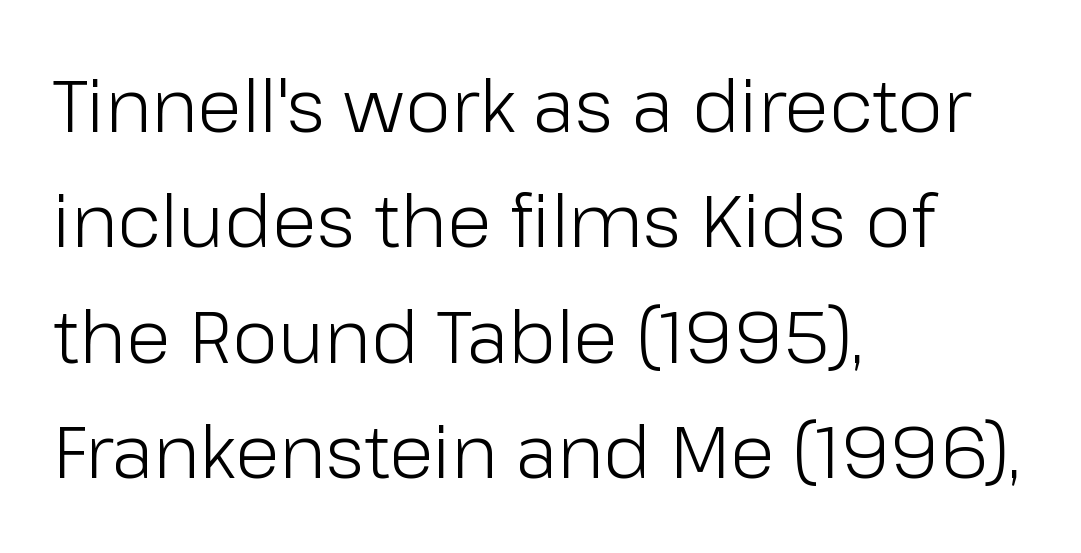
Note: no serifs on the glyphs. Is this a fixed-width face? No — the glyphs have proportional, varying widths. Standard letterfit; no display-style spreading of the glyphs. Students, observe: this is what conventionally led text looks like. Underline: absent.
